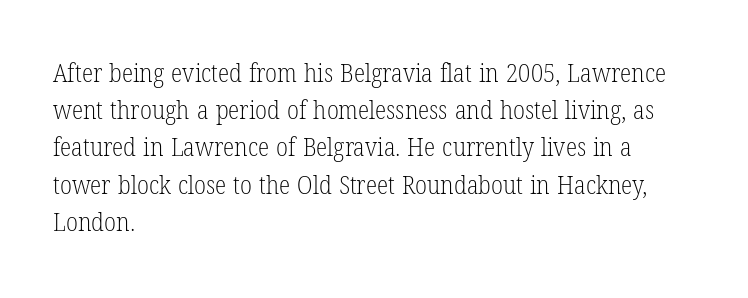
The rendering anchors every line to the left-hand side. A clean baseline with only descenders dipping below it. No chunkiness to these letters — they're not bold. Leading matches the norm, producing a regular column. Ascenders rise straight up at ninety degrees. Nobody touched the tracking dial on this one.
